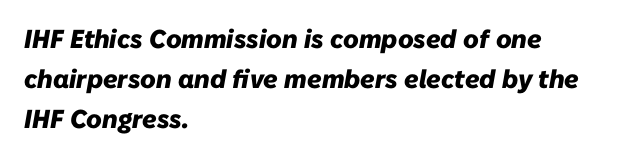
Q: Is the text bold? A: Yes.
Q: Is the text italic (slanted)? A: Yes, it leans right by about 10 degrees.
Q: Is the text underlined? A: No.
Q: How is the paragraph aligned? A: Left-aligned.
Q: Is the spacing between letters normal or unusually wide? A: Normal.
Q: Is the spacing between lines tight, normal or loose? A: Normal.
